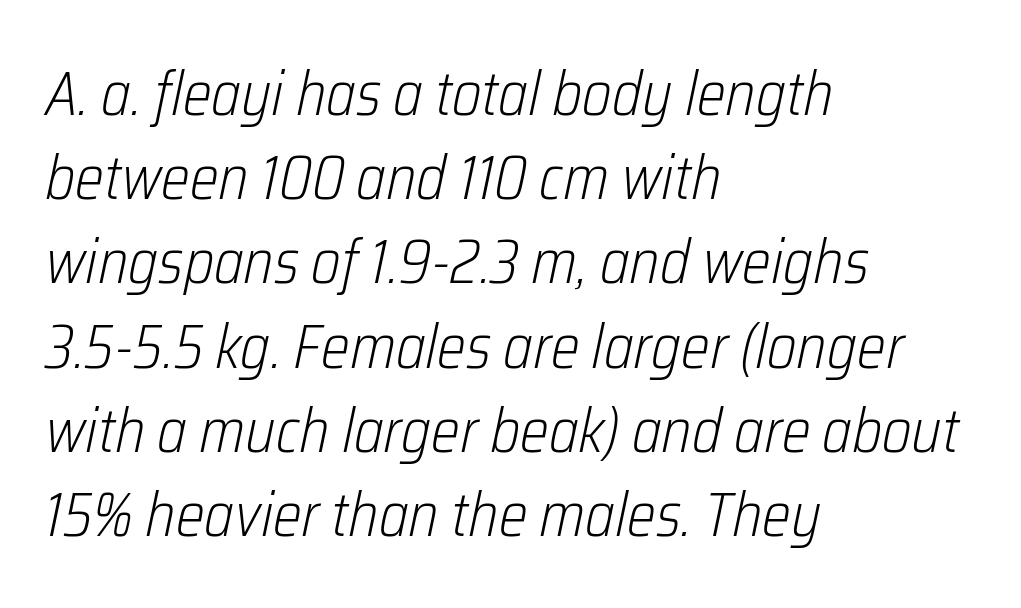
Q: Is the text bold? A: No.
Q: Is the text italic (slanted)? A: Yes, it leans right by about 12 degrees.
Q: Is the text underlined? A: No.
Q: How is the paragraph aligned? A: Left-aligned.
Q: Is the spacing between letters normal or unusually wide? A: Normal.
Q: Is the spacing between lines tight, normal or loose? A: Normal.
Q: Width (condensed, normal, or wide)? A: Condensed.
Q: Stroke contrast? A: Low.
Q: x-height? A: Medium.
Q: Monospaced? A: No.
